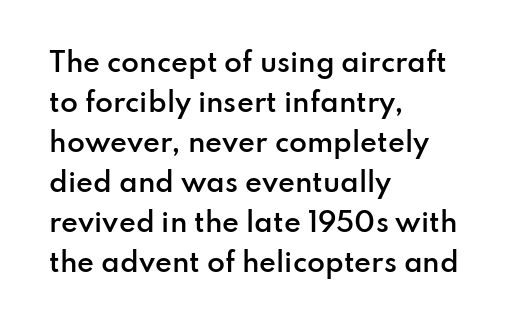
The image shows 26 px text type, upright; set left-aligned, normal line spacing (1.54x), normal letter spacing, not underlined.
